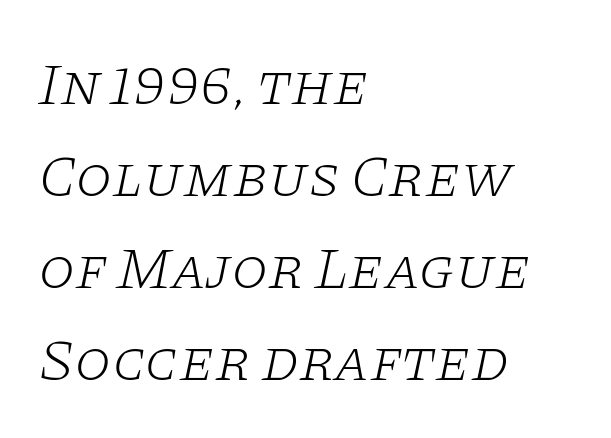
The image shows 59 px light, wide serif type, italic (leaning right); set left-aligned, normal line spacing (1.56x), normal letter spacing, not underlined; low stroke contrast and a large x-height.
